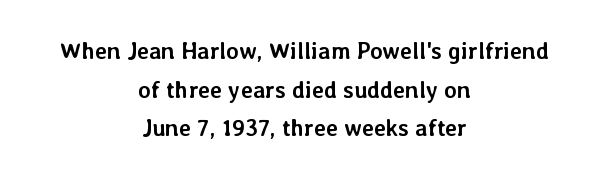
Q: Is the text bold? A: Yes.
Q: Is the text italic (slanted)? A: No, it is upright.
Q: Is the text underlined? A: No.
Q: How is the paragraph aligned? A: Centered.
Q: Is the spacing between letters normal or unusually wide? A: Normal.
Q: Is the spacing between lines tight, normal or loose? A: Normal.
